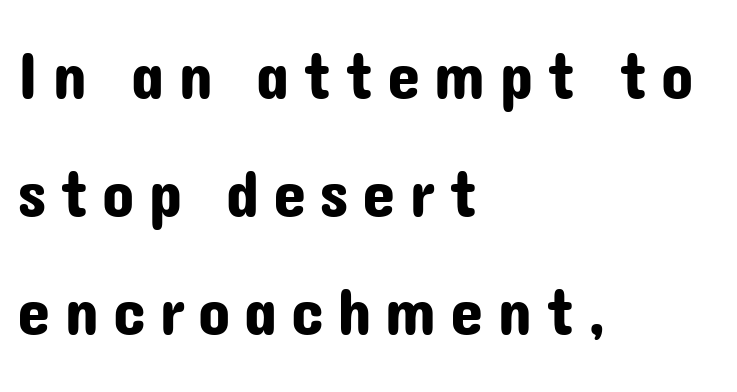
The image shows 67 px sans-serif type, upright; set left-aligned, line spacing 1.76x, unusually wide letter spacing (+0.2 em), not underlined; low stroke contrast and a medium x-height.
